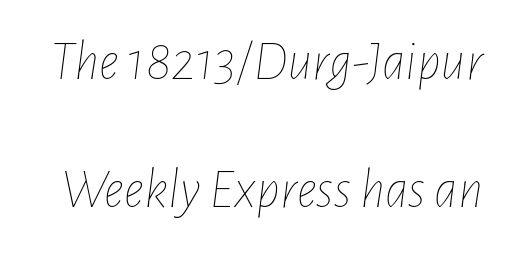
{"italic": "yes", "lean": "right", "slant_degrees": 7, "bold": "no", "weight": "thin", "width": "condensed", "stroke_contrast": "low", "x_height": "medium", "monospaced": "no", "underline": "no", "line_spacing": "loose", "line_spacing_ratio": 2.28, "letter_spacing": "normal", "letter_spacing_em": 0.0, "glyph_px": 56}
